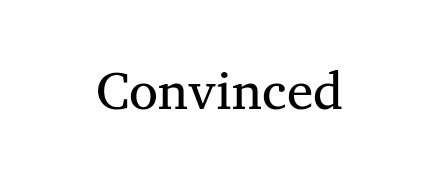
{"serif": "yes", "italic": "no", "bold": "no", "weight": "regular", "width": "normal", "stroke_contrast": "medium", "x_height": "medium", "monospaced": "no", "underline": "no", "align": "center", "letter_spacing": "normal", "letter_spacing_em": 0.0, "glyph_px": 53}
